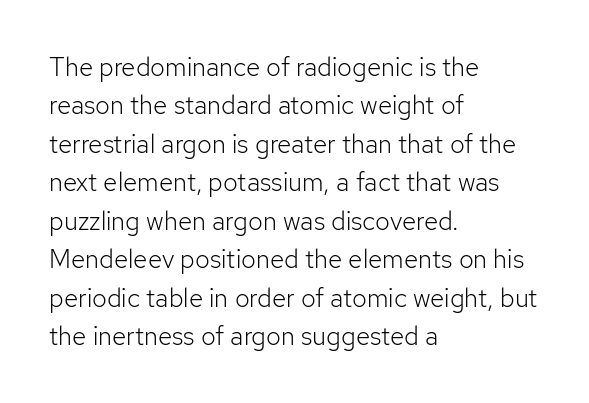
{"italic": "no", "bold": "no", "underline": "no", "align": "left", "line_spacing": "normal", "line_spacing_ratio": 1.48, "letter_spacing": "normal", "letter_spacing_em": 0.0, "glyph_px": 26}
